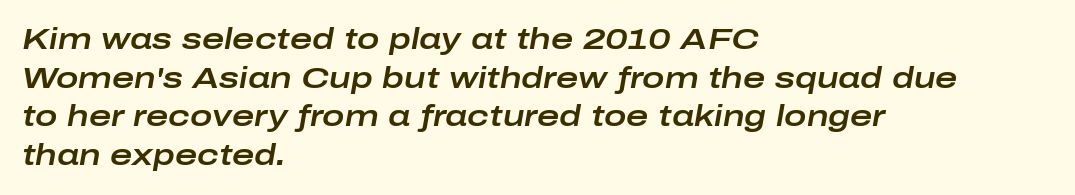
The image shows 30 px wide type, italic (leaning right); set left-aligned, normal line spacing (1.29x), normal letter spacing, not underlined; low stroke contrast and a medium x-height.
